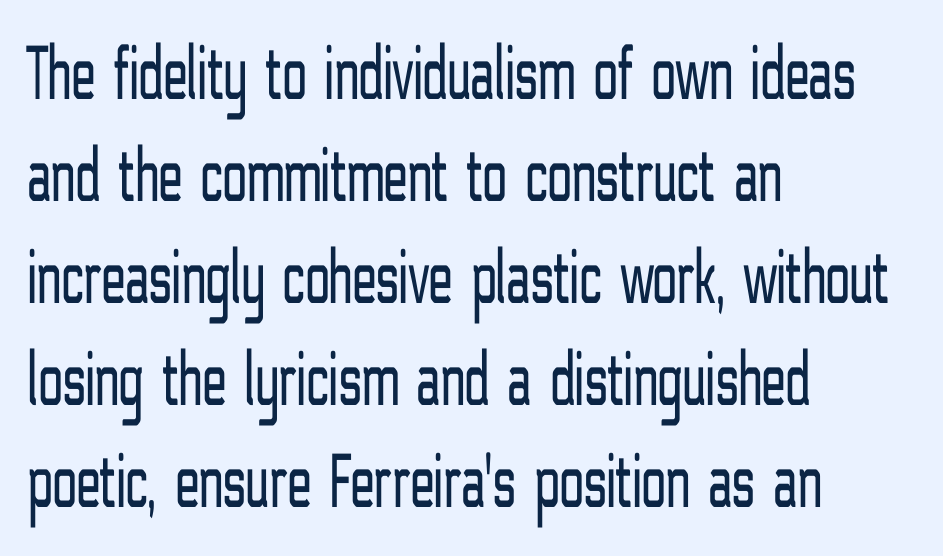
Q: Is the text bold? A: No.
Q: Is the text italic (slanted)? A: No, it is upright.
Q: Is the typeface a serif or a sans-serif typeface? A: Sans-serif.
Q: Is the text underlined? A: No.
Q: How is the paragraph aligned? A: Left-aligned.
Q: Is the spacing between letters normal or unusually wide? A: Normal.
Q: Is the spacing between lines tight, normal or loose? A: Normal.
Q: Width (condensed, normal, or wide)? A: Condensed.
Q: Stroke contrast? A: Low.
Q: x-height? A: Medium.
Q: Monospaced? A: No.
